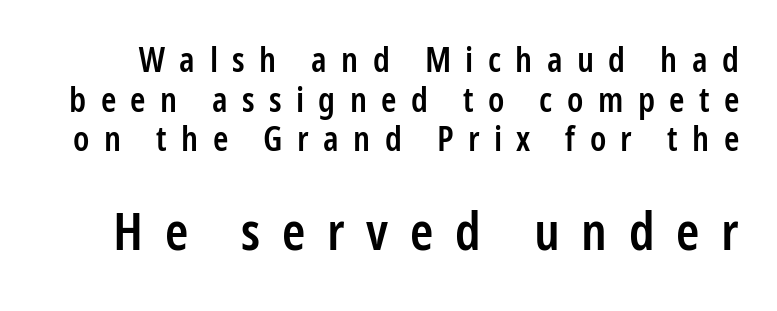
The image shows 53 px semibold, condensed sans-serif type, upright; set tight line spacing (1.13x), unusually wide letter spacing (+0.41 em), not underlined; the second (bottom) block is 1.51x larger; low stroke contrast and a medium x-height.
